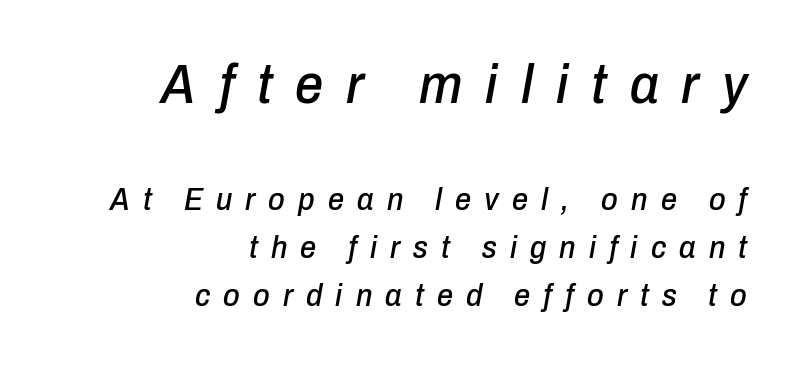
Q: Is the text italic (slanted)? A: Yes, it leans right by about 10 degrees.
Q: Is the text underlined? A: No.
Q: How is the paragraph aligned? A: Right-aligned.
Q: Is the spacing between letters normal or unusually wide? A: Unusually wide.
Q: Is the spacing between lines tight, normal or loose? A: Normal.
Q: Which block of text is set in a larger size, the first (top) or the second (bottom)? A: The first (top) one.
Q: Width (condensed, normal, or wide)? A: Condensed.
Q: Stroke contrast? A: Low.
Q: x-height? A: Medium.
Q: Monospaced? A: No.
